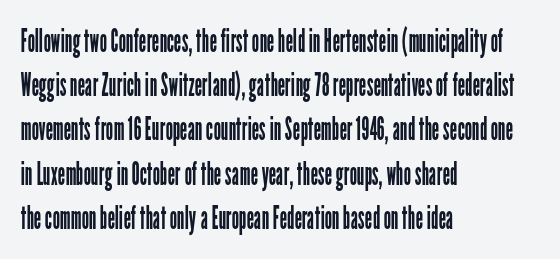
Q: Is the text bold? A: No.
Q: Is the text italic (slanted)? A: No, it is upright.
Q: Is the typeface a serif or a sans-serif typeface? A: Sans-serif.
Q: Is the text underlined? A: No.
Q: How is the paragraph aligned? A: Left-aligned.
Q: Is the spacing between letters normal or unusually wide? A: Normal.
Q: Is the spacing between lines tight, normal or loose? A: Normal.
Q: Width (condensed, normal, or wide)? A: Condensed.
Q: Stroke contrast? A: Low.
Q: x-height? A: Medium.
Q: Monospaced? A: No.
